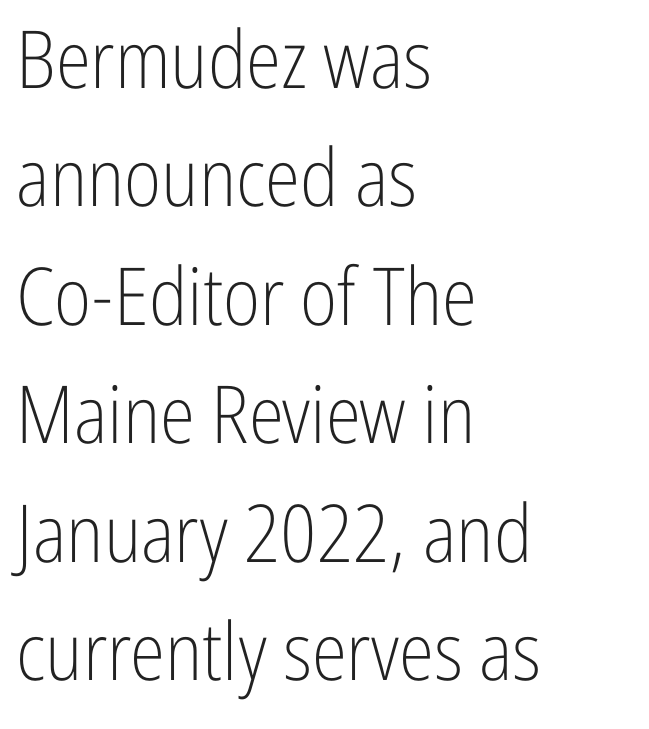
The rendering anchors every line to the left-hand side. Proportional: the letters do not fall into vertical columns. The font sits on the lighter half of the weight spectrum, regular included. The specimen omits any rule beneath the text block's lines.
